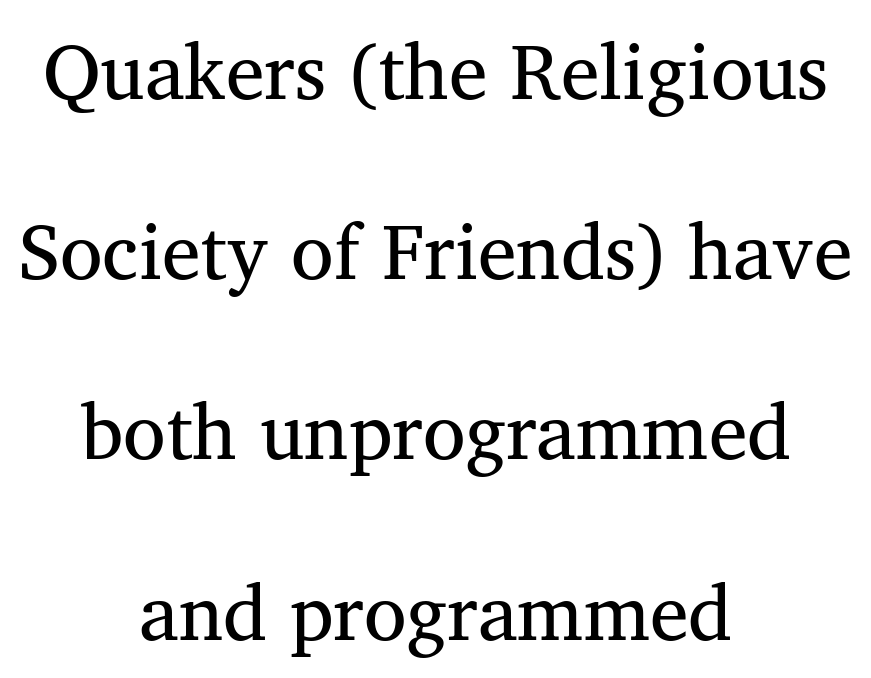
Yep, those are serifs on the letters. When letters stand straight like this, we call the style roman or upright. The typesetter chose a symmetrical, centered arrangement here. The passage shown is typed in a proportional face where columns would drift. Nothing unusual about the tracking: characters are spaced as the font intends.
